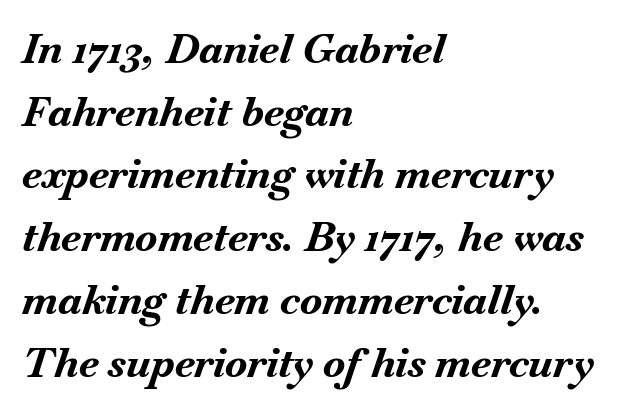
{"italic": "yes", "lean": "right", "slant_degrees": 18, "bold": "yes", "weight": "bold", "width": "normal", "stroke_contrast": "medium", "x_height": "small", "monospaced": "no", "underline": "no", "align": "left", "line_spacing": "normal", "line_spacing_ratio": 1.53, "letter_spacing": "normal", "letter_spacing_em": 0.0, "glyph_px": 41}
